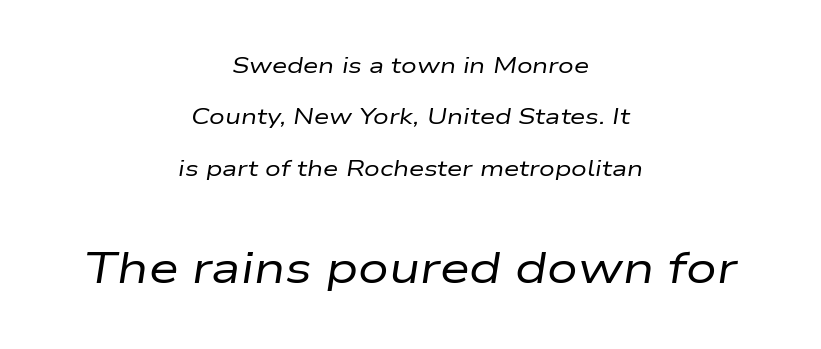
Q: Is the text bold? A: No.
Q: Is the text italic (slanted)? A: Yes, it leans right by about 9 degrees.
Q: Is the text underlined? A: No.
Q: How is the paragraph aligned? A: Centered.
Q: Is the spacing between letters normal or unusually wide? A: Normal.
Q: Is the spacing between lines tight, normal or loose? A: Loose.
Q: Which block of text is set in a larger size, the first (top) or the second (bottom)? A: The second (bottom) one.
Q: Width (condensed, normal, or wide)? A: Wide.
Q: Stroke contrast? A: Low.
Q: x-height? A: Medium.
Q: Monospaced? A: No.
